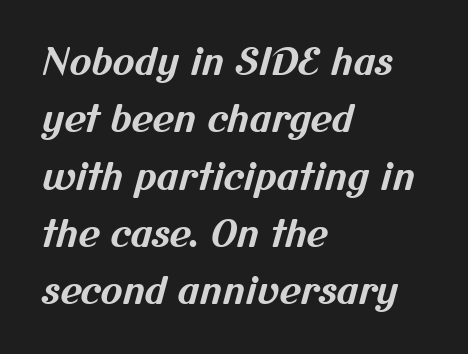
The image shows 37 px bold sans-serif type; set left-aligned, normal line spacing (1.55x), normal letter spacing, not underlined; medium stroke contrast and a medium x-height.
